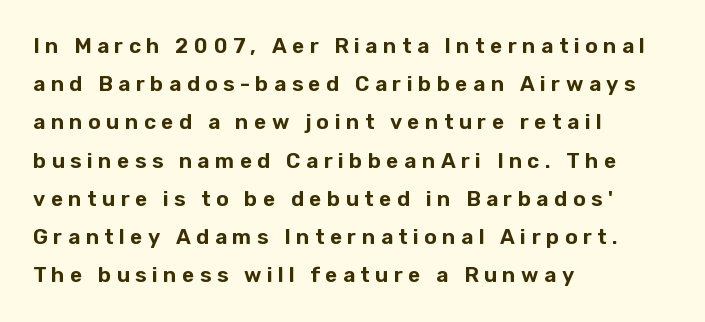
The image shows 21 px text type, upright; set left-aligned, line spacing 1.82x, unusually wide letter spacing (+0.26 em), not underlined.
